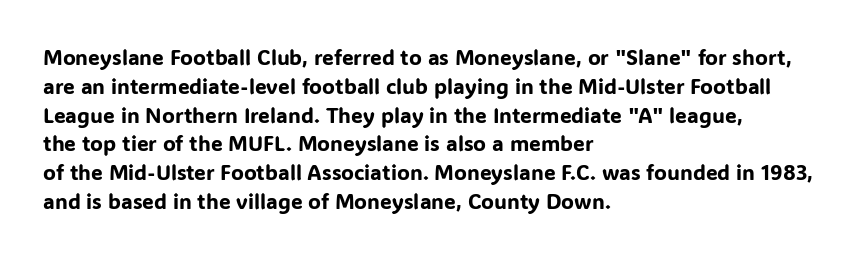
Q: Is the text italic (slanted)? A: No, it is upright.
Q: Is the text underlined? A: No.
Q: How is the paragraph aligned? A: Left-aligned.
Q: Is the spacing between letters normal or unusually wide? A: Normal.
Q: Is the spacing between lines tight, normal or loose? A: Normal.
